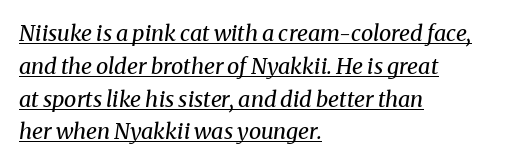
Q: Is the text bold? A: No.
Q: Is the text italic (slanted)? A: Yes, it leans right by about 8 degrees.
Q: Is the text underlined? A: Yes.
Q: How is the paragraph aligned? A: Left-aligned.
Q: Is the spacing between letters normal or unusually wide? A: Normal.
Q: Is the spacing between lines tight, normal or loose? A: Normal.
